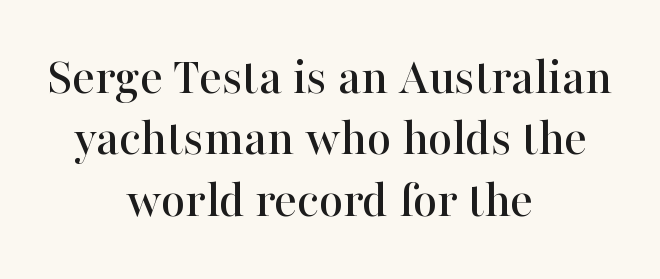
{"serif": "yes", "italic": "no", "width": "normal", "stroke_contrast": "high", "x_height": "medium", "monospaced": "no", "underline": "no", "align": "center", "line_spacing_ratio": 1.16, "letter_spacing": "normal", "letter_spacing_em": 0.0, "glyph_px": 53}
